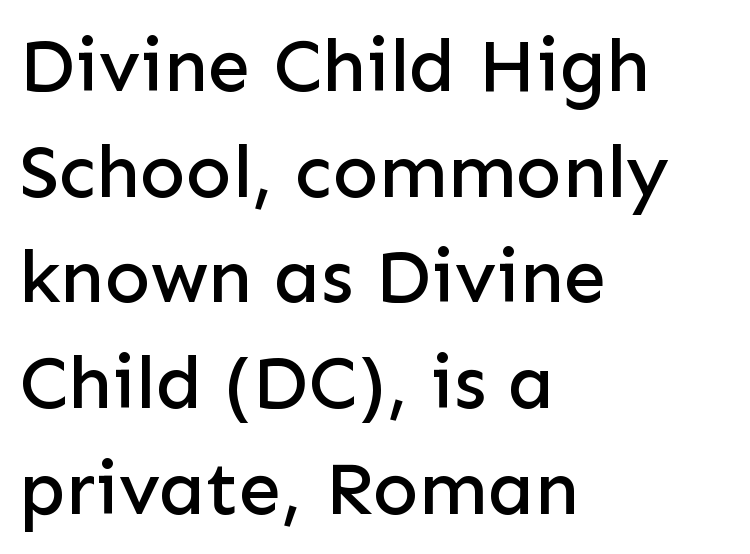
Q: Is the text italic (slanted)? A: No, it is upright.
Q: Is the typeface a serif or a sans-serif typeface? A: Sans-serif.
Q: Is the text underlined? A: No.
Q: How is the paragraph aligned? A: Left-aligned.
Q: Is the spacing between letters normal or unusually wide? A: Normal.
Q: Is the spacing between lines tight, normal or loose? A: Normal.
Q: Width (condensed, normal, or wide)? A: Normal.
Q: Stroke contrast? A: Low.
Q: x-height? A: Medium.
Q: Monospaced? A: No.
